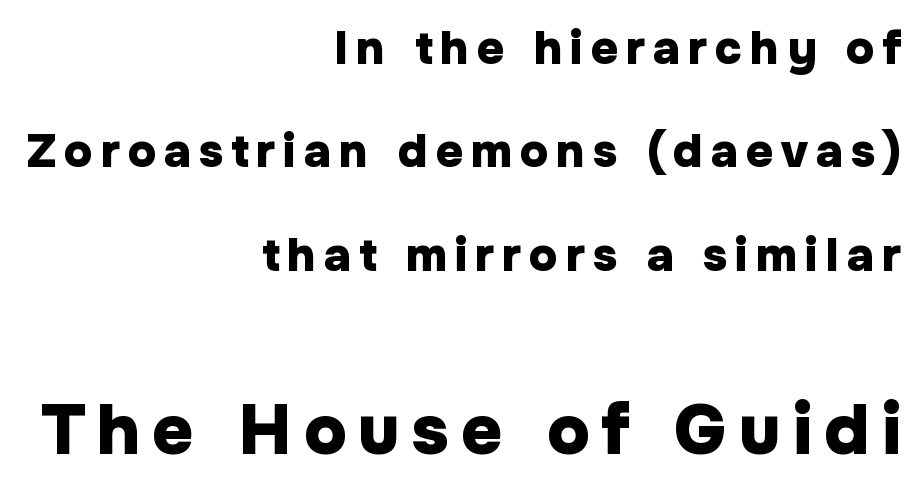
This layout puts the modest block above and the oversized block below. The compositor pushed each line to the right boundary. Look at the bottom of the vertical strokes: they stop flat, with no serifs. The typography opts for an upright posture over an oblique one. The space directly below the letters is spotless. Is this a fixed-width face? No — the glyphs have proportional, varying widths.
